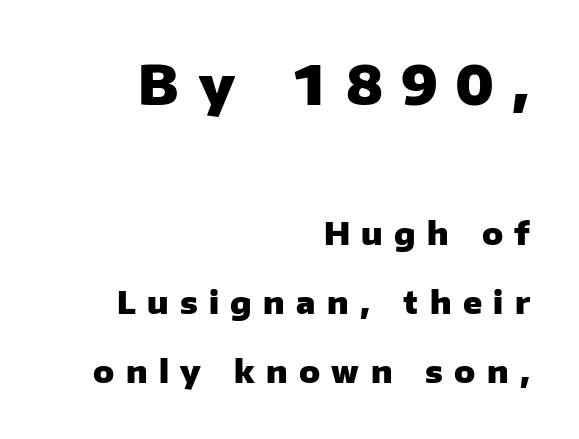
The specimen reads as upright at a glance. The designer gave the opening block more size than the closing block. Short and long lines alike share a common ending point at right. The designer dialed line spacing up above the default. Each row of text sits above clean, open space. The face used here is proportionally spaced, like ordinary book or web type.
